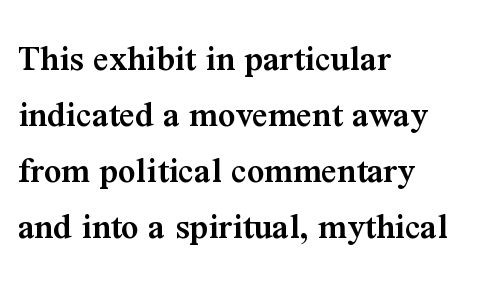
The image shows 38 px semibold serif type, upright; set left-aligned, normal line spacing (1.47x), normal letter spacing, not underlined; medium stroke contrast and a medium x-height.
